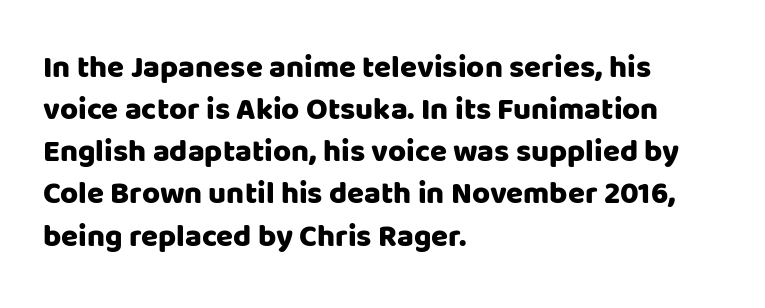
{"serif": "no", "italic": "no", "width": "normal", "stroke_contrast": "low", "x_height": "large", "monospaced": "no", "underline": "no", "align": "left", "line_spacing": "normal", "line_spacing_ratio": 1.36, "letter_spacing": "normal", "letter_spacing_em": 0.0, "glyph_px": 31}
